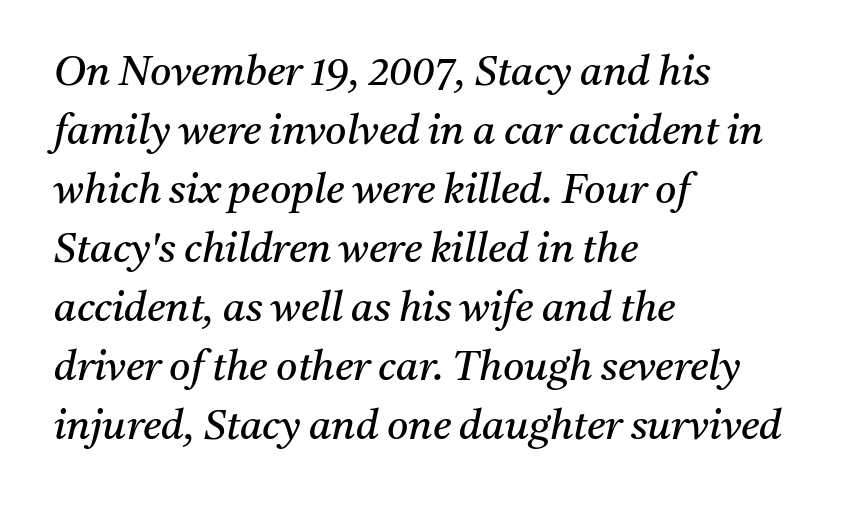
Serif or sans? Serif — the stroke terminals have little feet. Descenders are the only things crossing below the line. The letters advance in unequal steps, a hallmark of proportional type. Nobody touched the tracking dial on this one.
